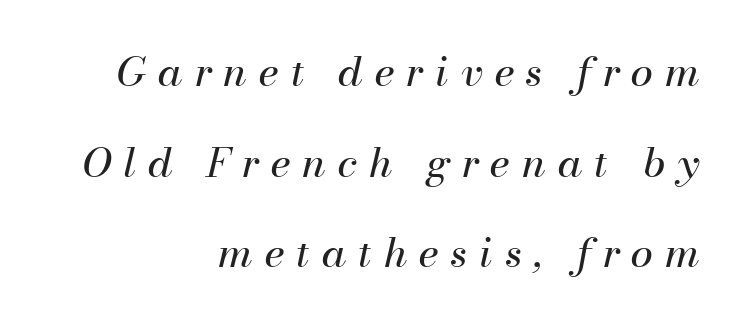
The image shows 41 px regular-weight type, italic (leaning right); set right-aligned, loose line spacing (2.21x), unusually wide letter spacing (+0.29 em), not underlined; medium stroke contrast and a small x-height.
